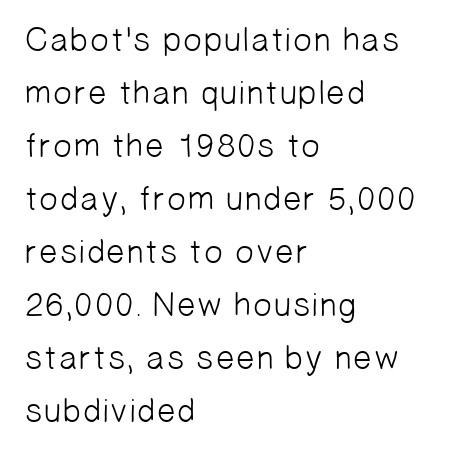
Heft: none added — not bold. A typesetter would call this proportional, since set widths differ per character. Underline: absent. Interline gaps are of average width in this sample. Note: no serifs on the glyphs. Here the glyphs are tracked normally, forming tight word shapes.
